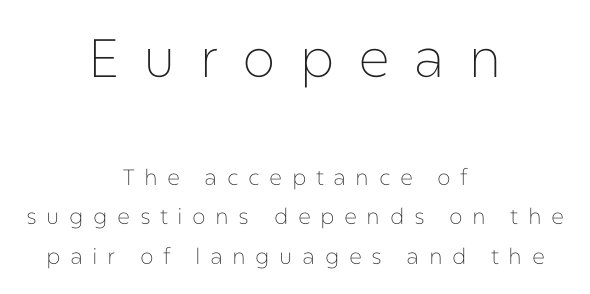
The typesetter chose a symmetrical, centered arrangement here. Stroke terminals: plain, sans-serif. Every stem runs plumb, perpendicular to the baseline. The zone under the glyphs is completely vacant. Whoever set this made the first block the dominant, larger element.
